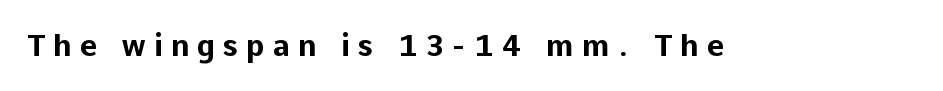
Q: Is the text bold? A: Yes.
Q: Is the text italic (slanted)? A: No, it is upright.
Q: Is the typeface a serif or a sans-serif typeface? A: Sans-serif.
Q: Is the text underlined? A: No.
Q: Is the spacing between letters normal or unusually wide? A: Unusually wide.
Q: Width (condensed, normal, or wide)? A: Normal.
Q: Stroke contrast? A: Low.
Q: x-height? A: Medium.
Q: Monospaced? A: No.
